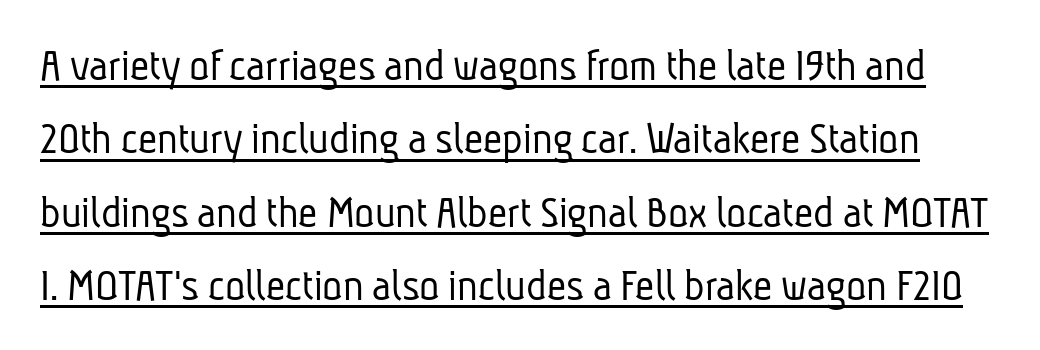
Think of a printed novel: that variable character pitch is what you see here. Rows of type keep a routine distance in the vertical direction. Tracking value appears to be zero — textbook default spacing. Weight: in the light-to-regular range. The lettering is marked with a stroke running underneath it.
